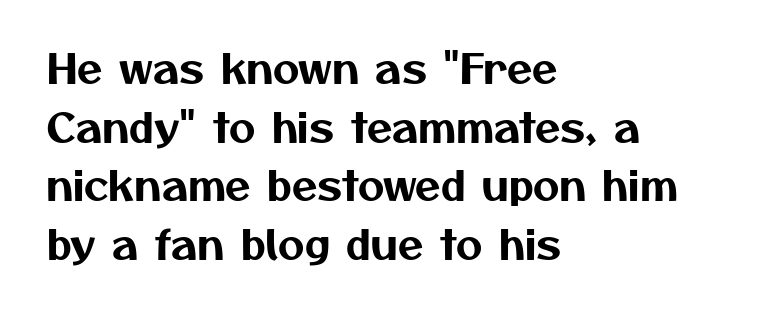
Q: Is the typeface a serif or a sans-serif typeface? A: Sans-serif.
Q: Is the text underlined? A: No.
Q: How is the paragraph aligned? A: Left-aligned.
Q: Is the spacing between letters normal or unusually wide? A: Normal.
Q: Is the spacing between lines tight, normal or loose? A: Normal.
Q: Width (condensed, normal, or wide)? A: Normal.
Q: Stroke contrast? A: Medium.
Q: x-height? A: Medium.
Q: Monospaced? A: No.
